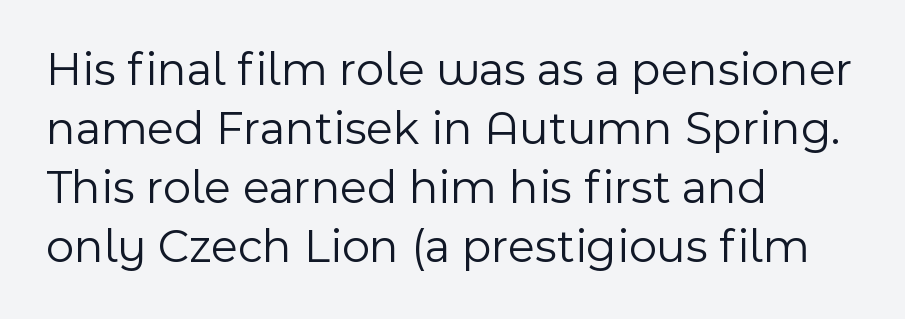
The image shows 48 px light sans-serif type, upright; set left-aligned, line spacing 1.23x, normal letter spacing, not underlined; a medium x-height.
